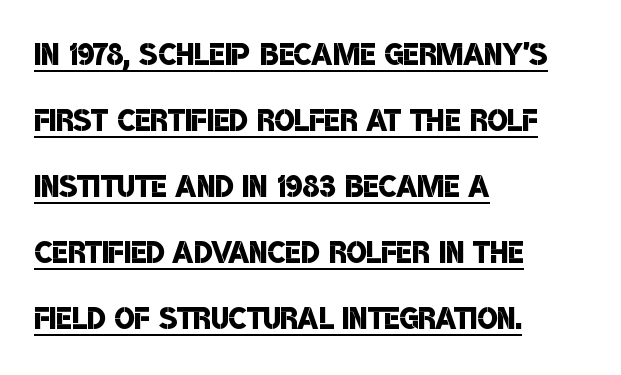
{"serif": "no", "bold": "semi", "weight": "semibold", "width": "condensed", "stroke_contrast": "low", "x_height": "large", "monospaced": "no", "underline": "yes", "align": "left", "line_spacing": "normal", "line_spacing_ratio": 1.57, "letter_spacing": "normal", "letter_spacing_em": 0.0, "glyph_px": 42}
